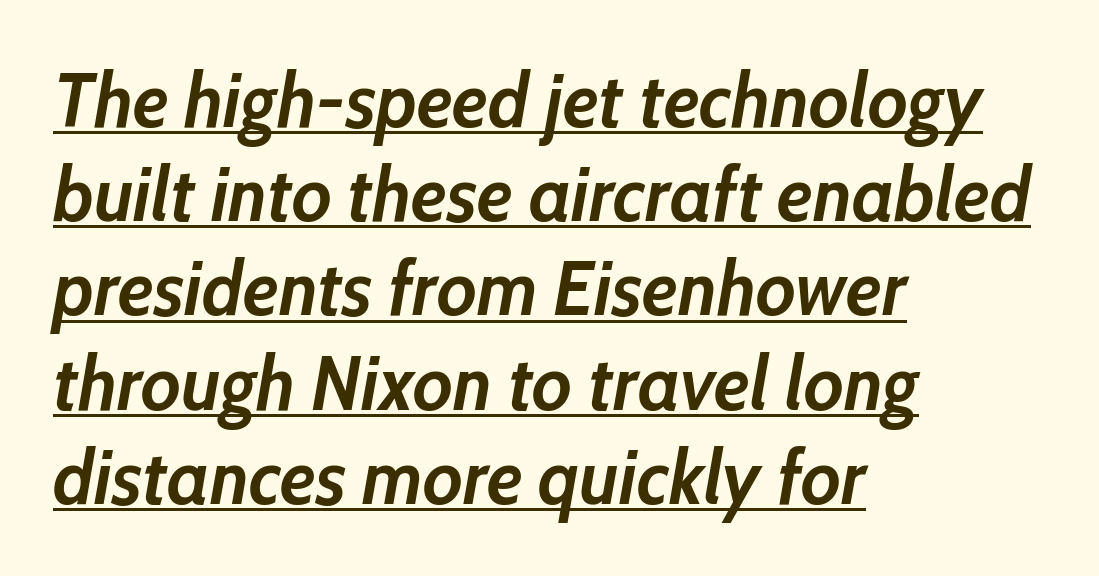
{"italic": "yes", "lean": "right", "slant_degrees": 10, "bold": "yes", "weight": "semibold", "width": "normal", "stroke_contrast": "low", "x_height": "medium", "monospaced": "no", "underline": "yes", "align": "left", "line_spacing_ratio": 1.24, "letter_spacing": "normal", "letter_spacing_em": 0.0, "glyph_px": 76}
